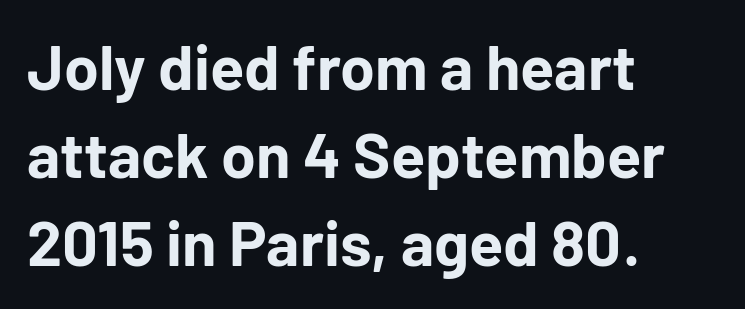
The image shows 63 px bold sans-serif type, upright; set left-aligned, normal line spacing (1.4x), normal letter spacing, not underlined; low stroke contrast and a medium x-height.
